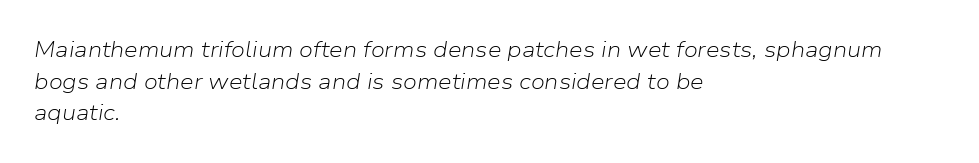
Look at the tracking — it's just the regular setting, nothing added. Glance below the letters and you will spot only blank space. The line-height multiplier appears to be the usual default. Is this a heavy cut? Hardly; it is regular or lighter. Italic: yes, the glyphs are oblique.
